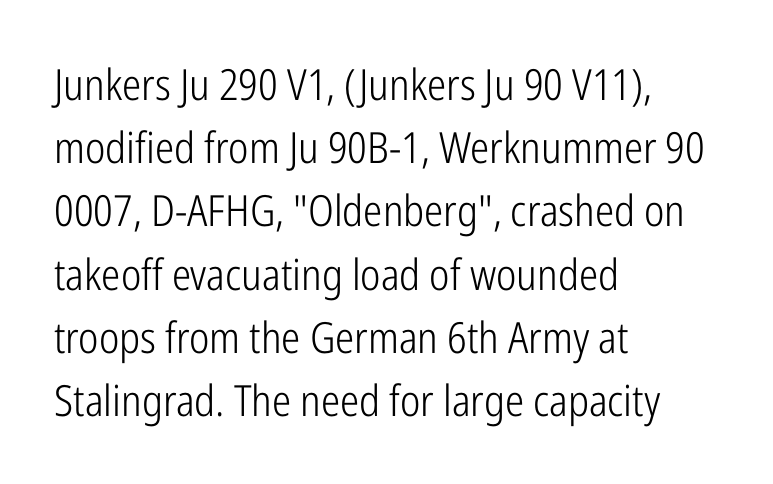
Lines of text with bare space underneath. Upright lettering throughout. Leftover space on each line is placed entirely after the last word. Serif or sans? Sans — the stroke terminals are bare. What's the leading like? Ordinary, nothing unusual.
